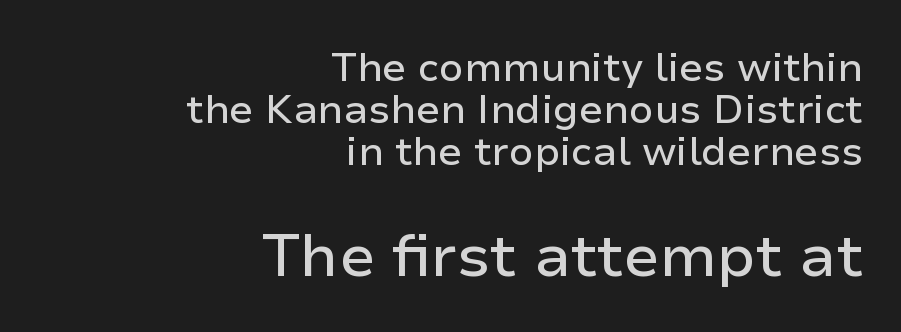
Q: Is the text italic (slanted)? A: No, it is upright.
Q: Is the typeface a serif or a sans-serif typeface? A: Sans-serif.
Q: Is the text underlined? A: No.
Q: How is the paragraph aligned? A: Right-aligned.
Q: Is the spacing between letters normal or unusually wide? A: Normal.
Q: Is the spacing between lines tight, normal or loose? A: Tight.
Q: Which block of text is set in a larger size, the first (top) or the second (bottom)? A: The second (bottom) one.
Q: Width (condensed, normal, or wide)? A: Normal.
Q: Stroke contrast? A: Low.
Q: x-height? A: Medium.
Q: Monospaced? A: No.
